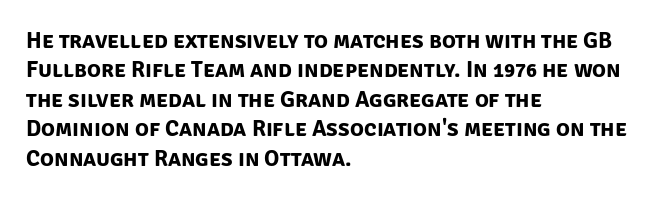
The vertical gap from one line to the next is medium. The characters look thick and weighty, a clear bold. Underlining? Definitely not there. This rendering uses left alignment, leaving the right contour irregular.
